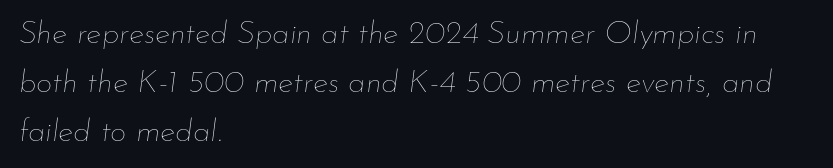
Q: Is the text bold? A: No.
Q: Is the text italic (slanted)? A: Yes, it leans right by about 7 degrees.
Q: Is the text underlined? A: No.
Q: How is the paragraph aligned? A: Left-aligned.
Q: Is the spacing between letters normal or unusually wide? A: Normal.
Q: Is the spacing between lines tight, normal or loose? A: Normal.
Q: Width (condensed, normal, or wide)? A: Normal.
Q: Stroke contrast? A: Low.
Q: x-height? A: Small.
Q: Monospaced? A: No.
